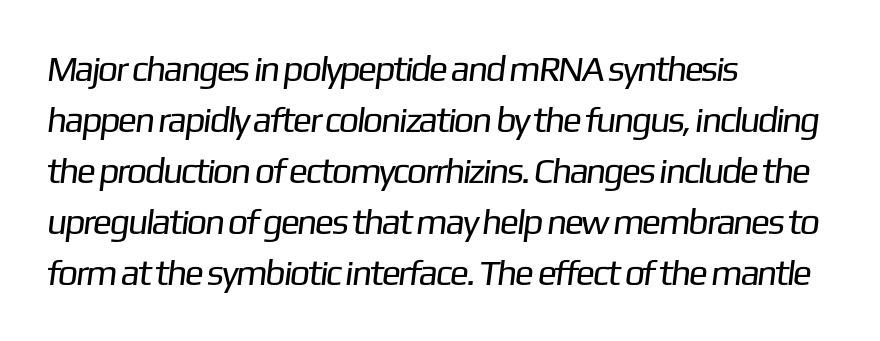
{"serif": "no", "bold": "no", "weight": "regular", "width": "normal", "stroke_contrast": "low", "x_height": "medium", "monospaced": "no", "underline": "no", "align": "left", "line_spacing": "normal", "line_spacing_ratio": 1.42, "letter_spacing": "normal", "letter_spacing_em": 0.0, "glyph_px": 36}
